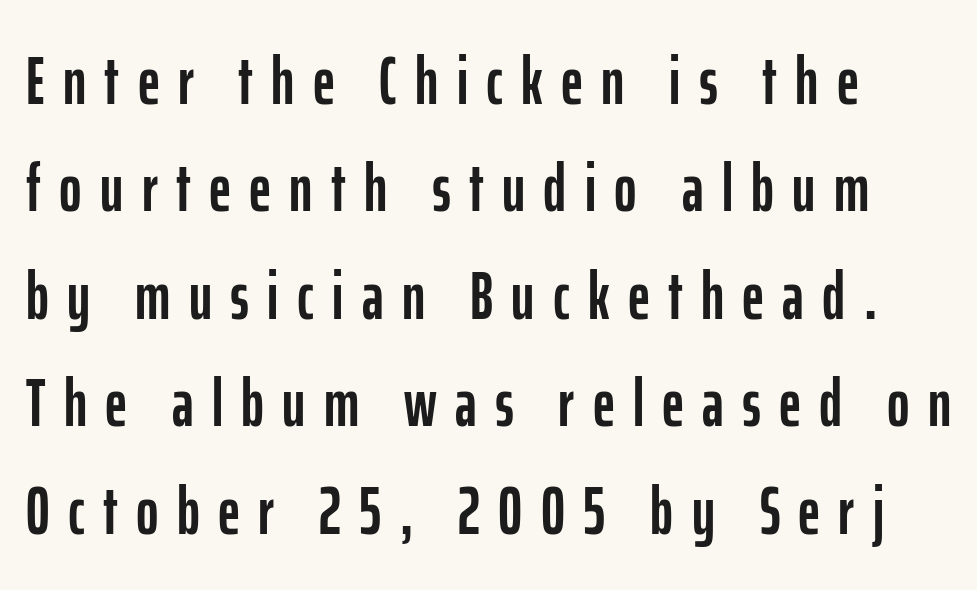
{"serif": "no", "italic": "no", "width": "condensed", "stroke_contrast": "low", "x_height": "medium", "monospaced": "no", "underline": "no", "line_spacing": "normal", "line_spacing_ratio": 1.58, "letter_spacing": "wide", "letter_spacing_em": 0.27, "glyph_px": 68}
